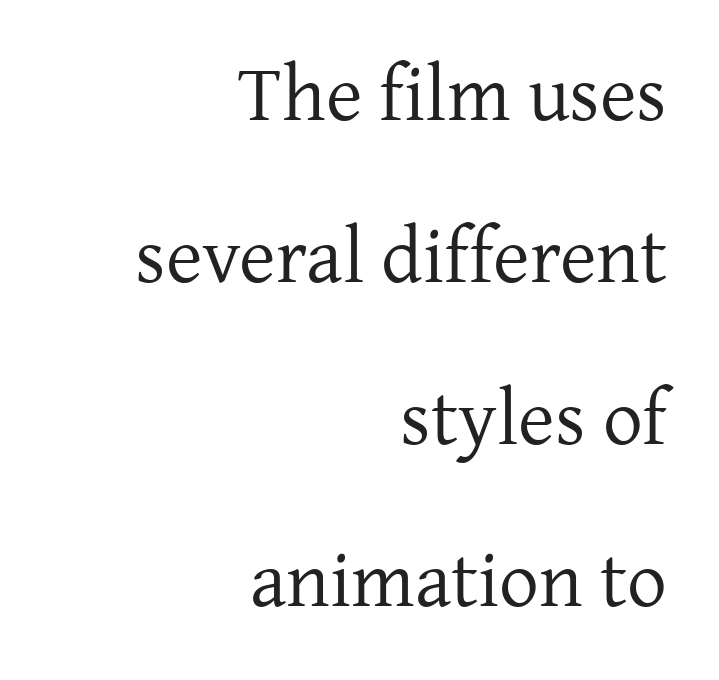
Weight: not bold — regular or lighter. A great deal of white space separates one row of letters from the next. Type without underlining. Standard letterfit; no display-style spreading of the glyphs. I'd call this a serif setting — the letters wear small feet. The lines in this sample share a right terminus and differ only in where they begin.
